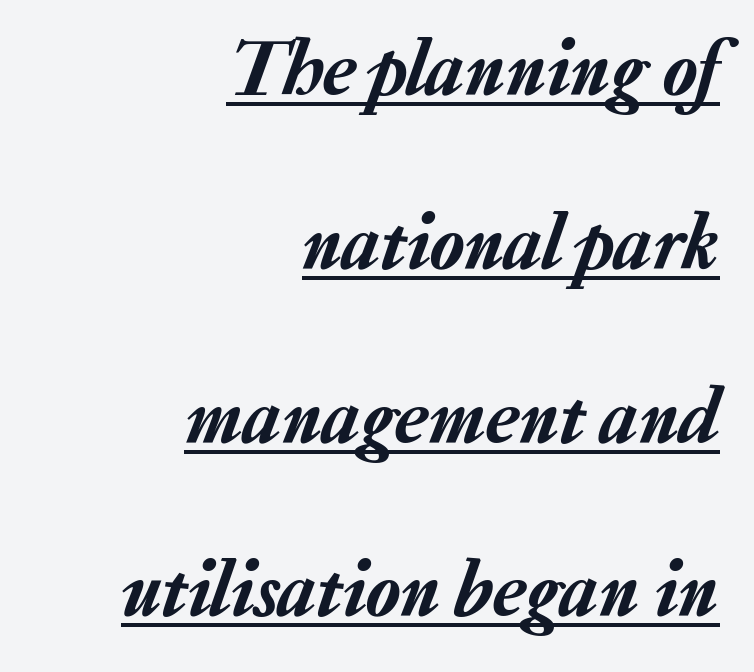
{"italic": "yes", "lean": "right", "slant_degrees": 20, "width": "normal", "stroke_contrast": "low", "x_height": "medium", "monospaced": "no", "underline": "yes", "align": "right", "line_spacing": "loose", "line_spacing_ratio": 2.2, "letter_spacing": "normal", "letter_spacing_em": 0.0, "glyph_px": 79}
